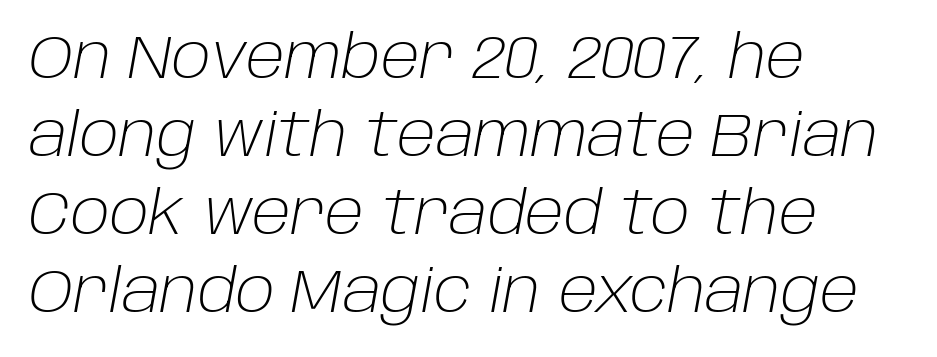
Q: Is the text bold? A: No.
Q: Is the text italic (slanted)? A: Yes, it leans right by about 10 degrees.
Q: Is the text underlined? A: No.
Q: How is the paragraph aligned? A: Left-aligned.
Q: Is the spacing between letters normal or unusually wide? A: Normal.
Q: Is the spacing between lines tight, normal or loose? A: Normal.
Q: Width (condensed, normal, or wide)? A: Normal.
Q: Stroke contrast? A: Low.
Q: x-height? A: Large.
Q: Monospaced? A: No.
